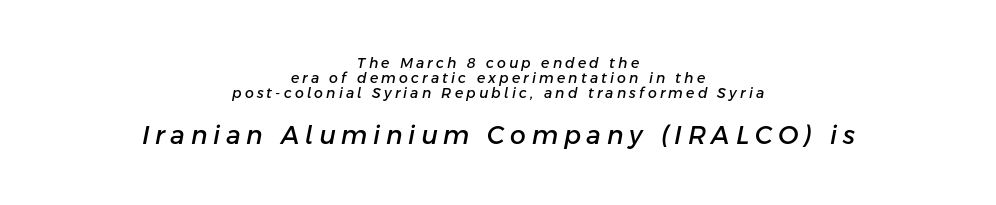
{"italic": "yes", "lean": "right", "slant_degrees": 11, "underline": "no", "align": "center", "line_spacing": "tight", "line_spacing_ratio": 1.06, "letter_spacing": "wide", "letter_spacing_em": 0.23, "larger_block": "second", "size_ratio": 1.79, "glyph_px": 25}
